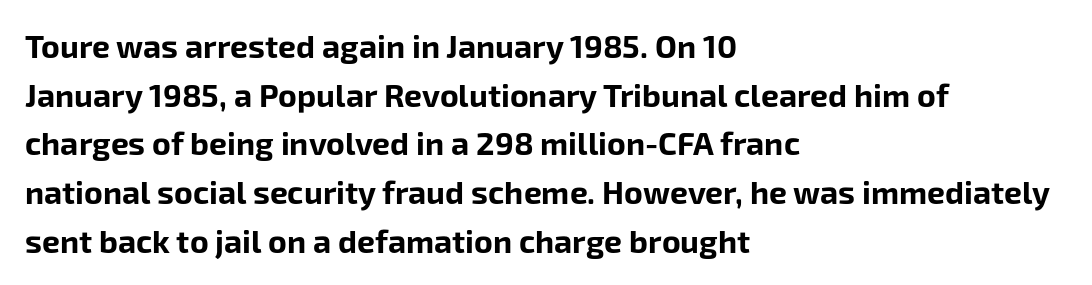
Q: Is the text bold? A: Yes.
Q: Is the text italic (slanted)? A: No, it is upright.
Q: Is the typeface a serif or a sans-serif typeface? A: Sans-serif.
Q: Is the text underlined? A: No.
Q: How is the paragraph aligned? A: Left-aligned.
Q: Is the spacing between letters normal or unusually wide? A: Normal.
Q: Is the spacing between lines tight, normal or loose? A: Normal.
Q: Width (condensed, normal, or wide)? A: Normal.
Q: Stroke contrast? A: Low.
Q: x-height? A: Medium.
Q: Monospaced? A: No.
